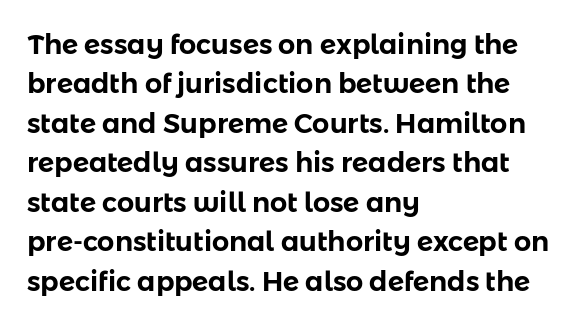
Rule under the text: the space is simply empty. The passage is arranged the way most books set body copy — flush left. This is the regular roman posture of the typeface. Default kerning and tracking; the words read as compact shapes.
